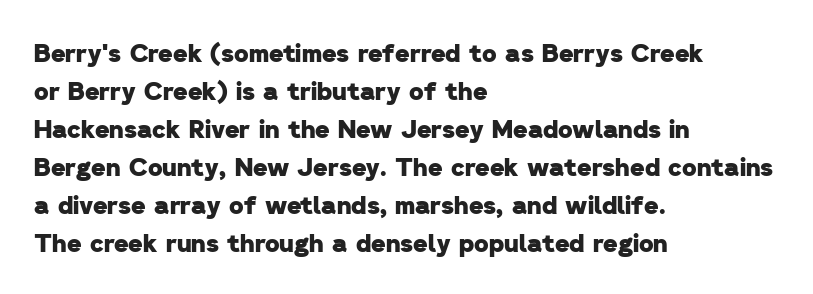
Q: Is the text bold? A: Yes.
Q: Is the text underlined? A: No.
Q: How is the paragraph aligned? A: Left-aligned.
Q: Is the spacing between letters normal or unusually wide? A: Normal.
Q: Is the spacing between lines tight, normal or loose? A: Normal.
